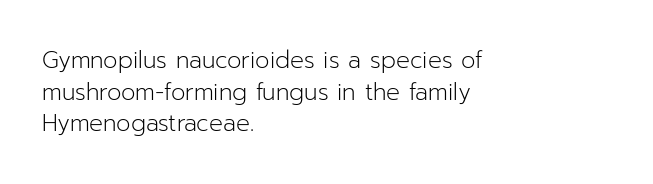
Q: Is the text bold? A: No.
Q: Is the text italic (slanted)? A: No, it is upright.
Q: Is the text underlined? A: No.
Q: How is the paragraph aligned? A: Left-aligned.
Q: Is the spacing between letters normal or unusually wide? A: Normal.
Q: Is the spacing between lines tight, normal or loose? A: Normal.
